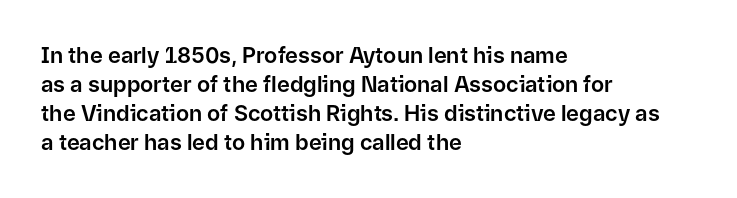
{"italic": "no", "underline": "no", "align": "left", "line_spacing": "normal", "line_spacing_ratio": 1.32, "letter_spacing": "normal", "letter_spacing_em": 0.0, "glyph_px": 22}
